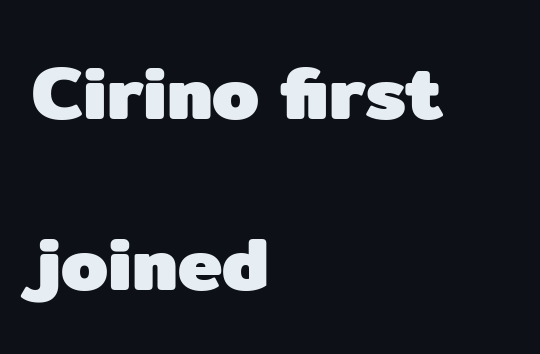
This rendering features lettering with no underline. Vertically, the passage feels expansive, rows floating well apart. Left-aligned paragraph, ragged on the right. Letter spacing: default. These lines are composed in type without serifs. Emphasis by weight is at full strength: bold.
